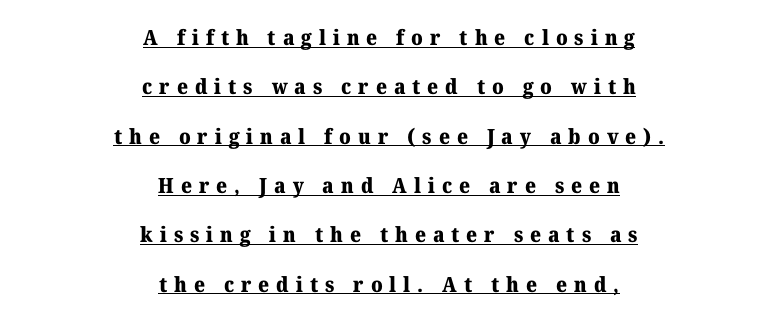
Q: Is the text bold? A: Yes.
Q: Is the text italic (slanted)? A: No, it is upright.
Q: Is the text underlined? A: Yes.
Q: How is the paragraph aligned? A: Centered.
Q: Is the spacing between letters normal or unusually wide? A: Unusually wide.
Q: Is the spacing between lines tight, normal or loose? A: Loose.
